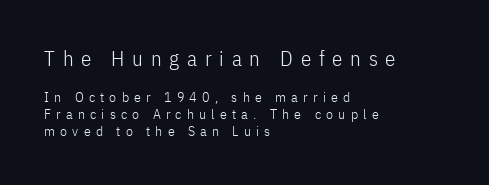
{"italic": "no", "bold": "no", "underline": "no", "align": "left", "line_spacing_ratio": 1.23, "letter_spacing": "wide", "letter_spacing_em": 0.37, "larger_block": "first", "size_ratio": 1.5, "glyph_px": 21}
